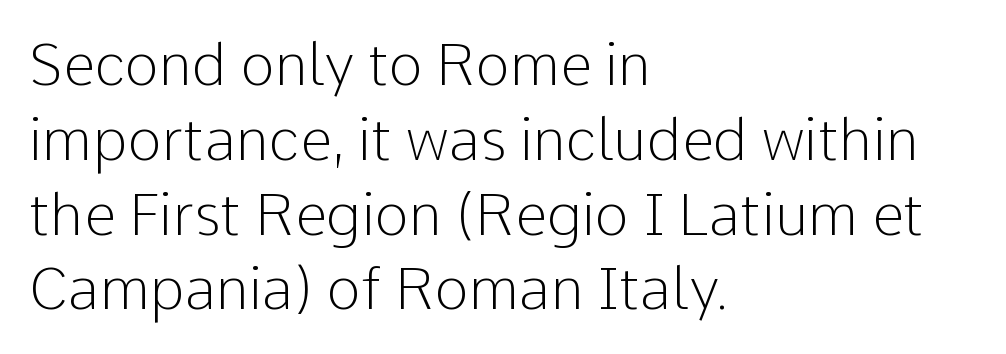
The image shows 58 px light sans-serif type, upright; set left-aligned, normal line spacing (1.29x), normal letter spacing, not underlined; low stroke contrast and a medium x-height.
